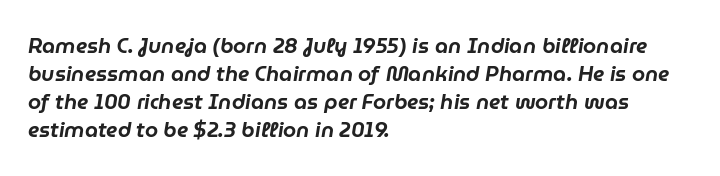
{"italic": "yes", "lean": "right", "slant_degrees": 9, "underline": "no", "align": "left", "line_spacing": "normal", "line_spacing_ratio": 1.34, "letter_spacing": "normal", "letter_spacing_em": 0.0, "glyph_px": 21}
